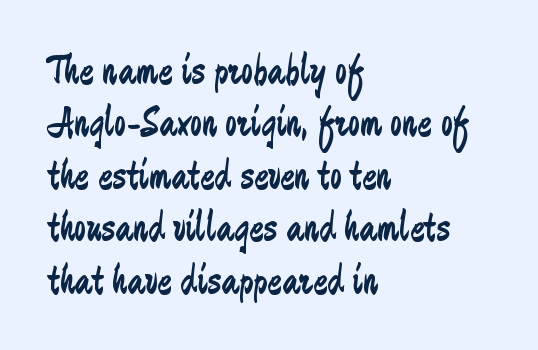
These lines are rendered in a variable-pitch font. All the whitespace from short lines collects on the right. Nothing sits at the stroke ends, so this counts as sans-serif. The passage shown has conventional tracking throughout.
